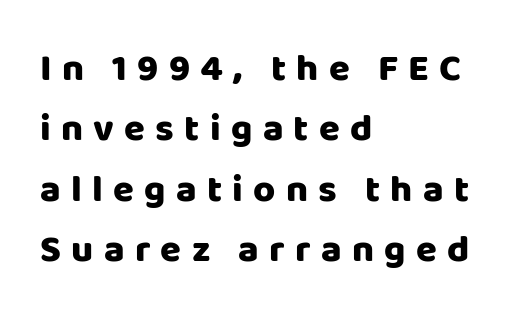
Underline: absent. The glyphs have the mass of a bold cut. The passage shown has open, widely tracked lettering throughout. Notice how descenders clear the ascenders below comfortably — that's standard leading. The paragraph shown leans on its left margin.
